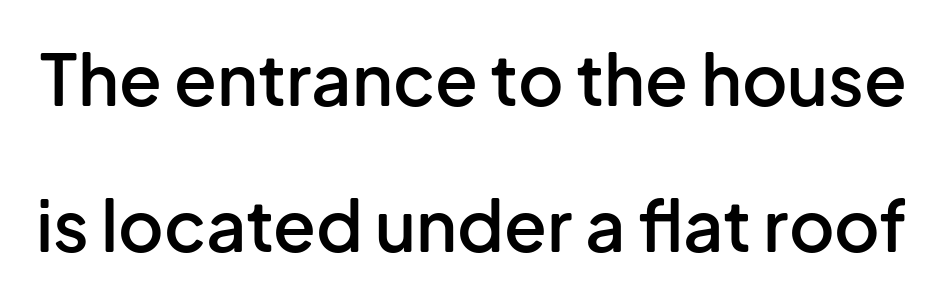
{"serif": "no", "italic": "no", "bold": "semi", "weight": "semibold", "width": "normal", "stroke_contrast": "low", "x_height": "medium", "monospaced": "no", "underline": "no", "line_spacing": "loose", "line_spacing_ratio": 2.08, "letter_spacing": "normal", "letter_spacing_em": 0.0, "glyph_px": 70}
